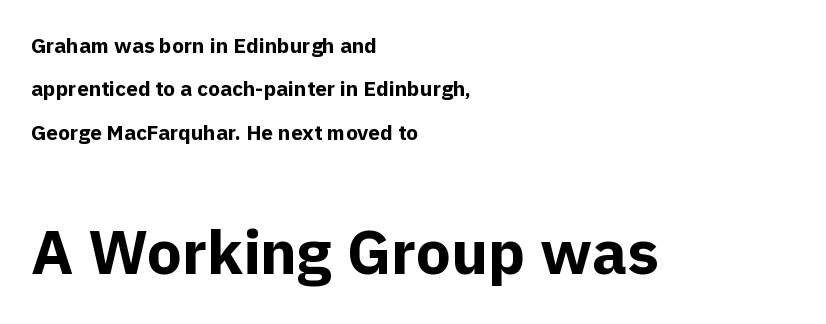
The image shows 62 px bold sans-serif type, upright; set left-aligned, loose line spacing (2.06x), normal letter spacing, not underlined; the second (bottom) block is 2.95x larger; a medium x-height.
